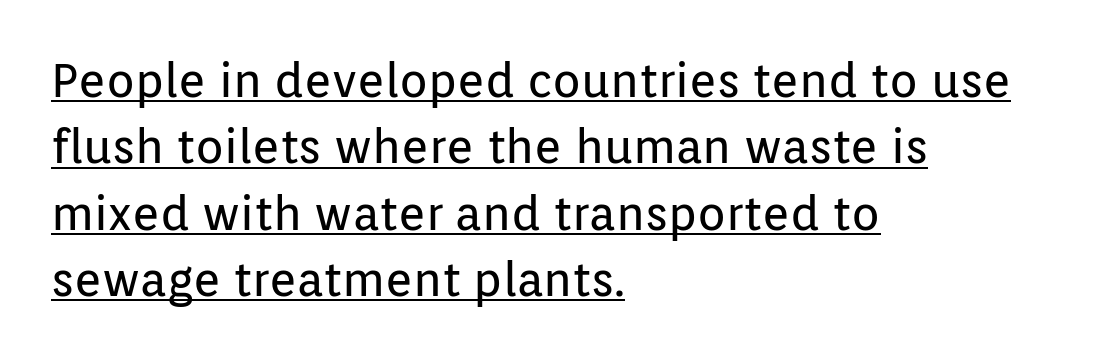
Q: Is the text bold? A: No.
Q: Is the text italic (slanted)? A: No, it is upright.
Q: Is the typeface a serif or a sans-serif typeface? A: Sans-serif.
Q: Is the text underlined? A: Yes.
Q: How is the paragraph aligned? A: Left-aligned.
Q: Is the spacing between letters normal or unusually wide? A: Normal.
Q: Is the spacing between lines tight, normal or loose? A: Normal.
Q: Width (condensed, normal, or wide)? A: Normal.
Q: Stroke contrast? A: Low.
Q: x-height? A: Medium.
Q: Monospaced? A: No.
